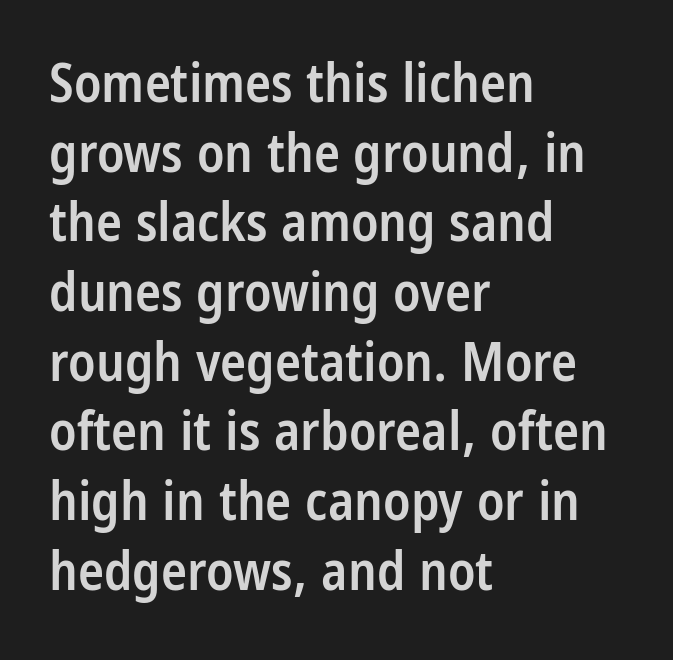
Teacher's note: observe the even left margin — that is flush-left alignment. Compared with typical paragraphs, the rows here are spaced about the same. The letters advance in unequal steps, a hallmark of proportional type. Default kerning and tracking; the words read as compact shapes. Stems and bowls a touch heavier than normal — semibold.
